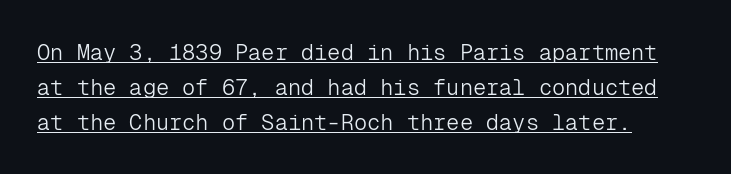
The image shows 22 px text type, upright; set normal line spacing (1.58x), normal letter spacing, underlined.
